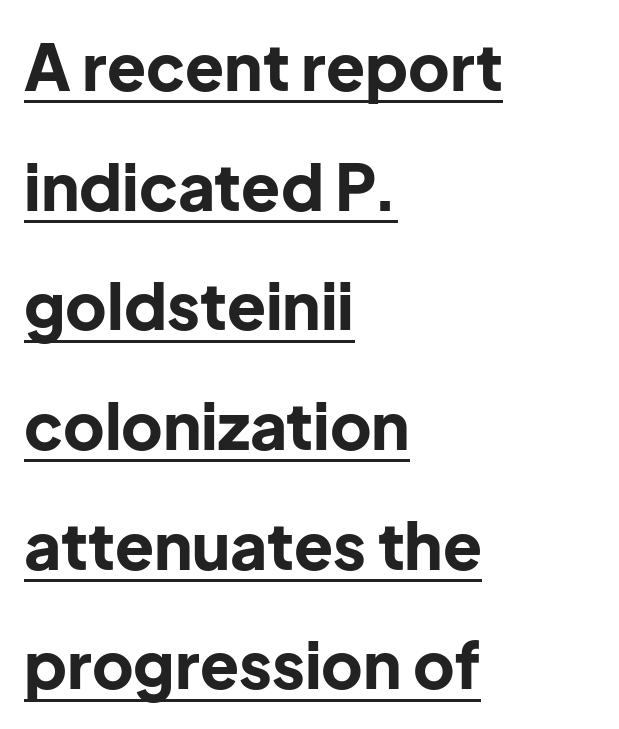
The image shows 64 px bold sans-serif type, upright; set left-aligned, line spacing 1.87x, normal letter spacing, underlined; low stroke contrast and a medium x-height.
